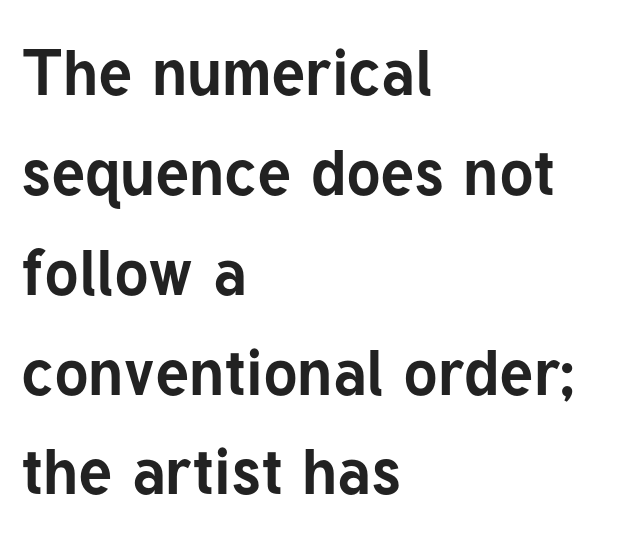
The image shows 64 px bold sans-serif type, upright; set left-aligned, normal line spacing (1.56x), normal letter spacing, not underlined; low stroke contrast and a medium x-height.
